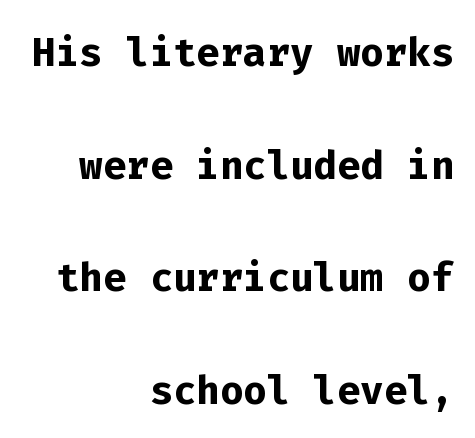
Reading down the column, the eye jumps a long way to each next line. The text was rendered using a sans face with plain stroke endings. Typographic density is high because the face is bold. Nope, not italic — everything's standing straight.
